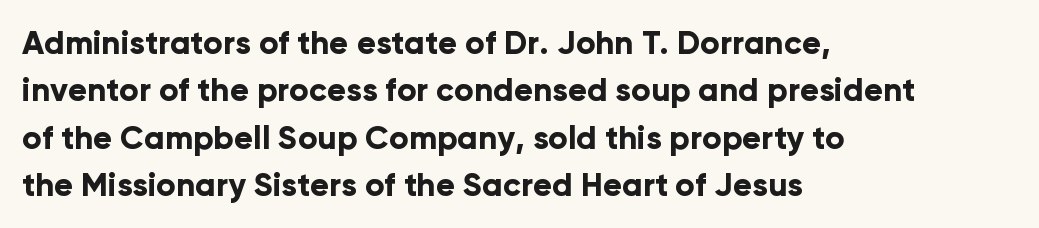
The image shows 32 px bold sans-serif type, upright; set left-aligned, normal line spacing (1.48x), normal letter spacing, not underlined; low stroke contrast and a medium x-height.
